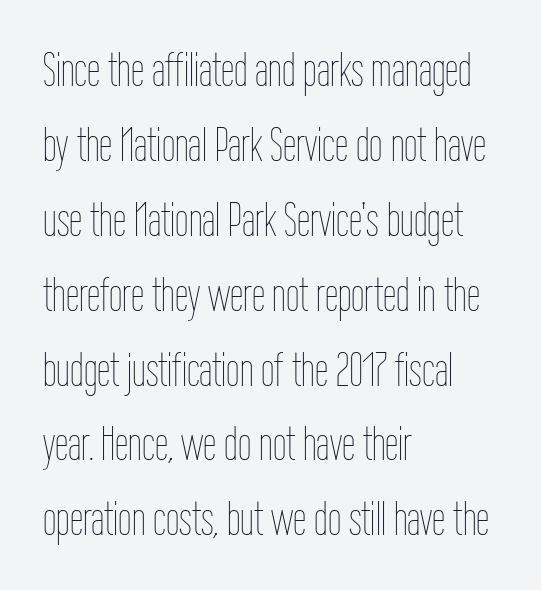
The image shows 48 px thin, condensed type, upright; set left-aligned, normal line spacing (1.56x), normal letter spacing, not underlined; low stroke contrast and a medium x-height.
